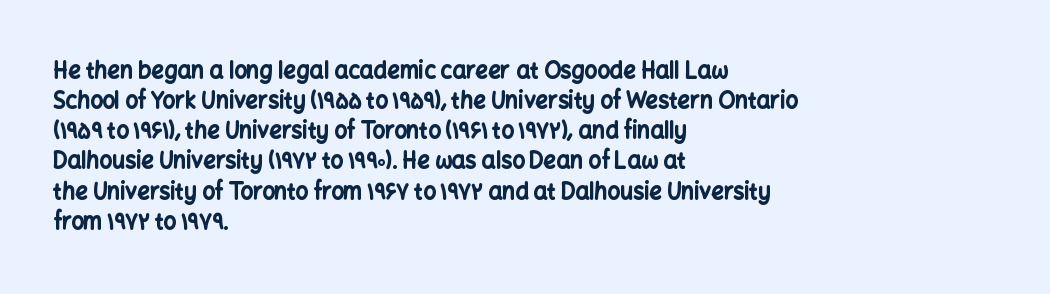
{"italic": "no", "bold": "yes", "underline": "no", "align": "left", "line_spacing": "normal", "line_spacing_ratio": 1.37, "letter_spacing": "normal", "letter_spacing_em": 0.0, "glyph_px": 22}
